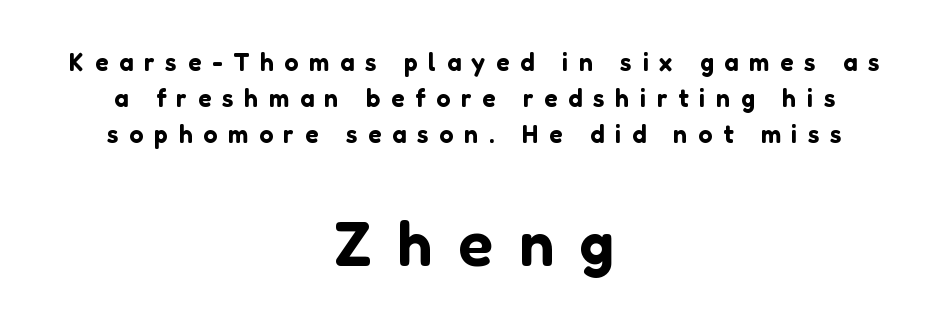
Horizontal bands of white between lines are of average thickness. In this sample the second text group is rendered at the bigger scale. Note: no serifs on the glyphs. Centered paragraph, ragged on both sides. The face used here is proportionally spaced, like ordinary book or web type.
